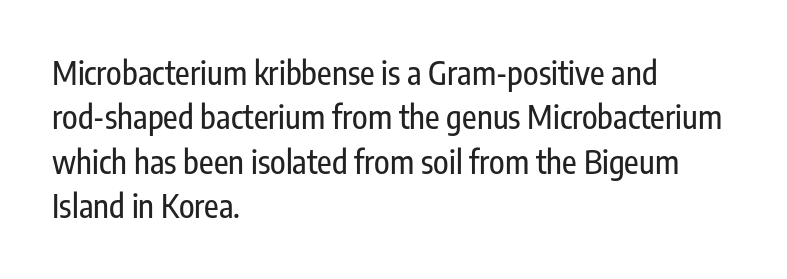
Reading down the column, the eye jumps a familiar distance to each next line. Posture: straight, roman, zero tilt. No word sits above an underline. The passage shown is typed in a proportional face where columns would drift.
